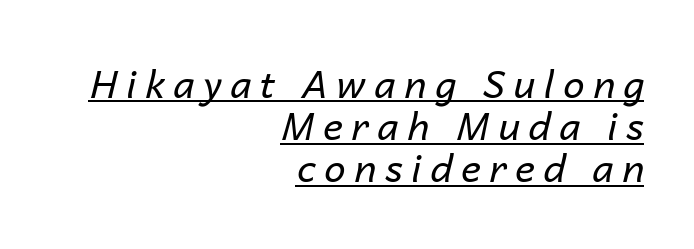
Typeset ragged left — the right edge is the straight one. These lines were composed using italics. Heaviness? Minimal to ordinary, like unemphasized prose. This sample uses expanded letter spacing, leaving extra air between glyphs. Leading is clearly below the norm, producing a dense column. This sample has the flowing, uneven cadence of proportional lettering.
